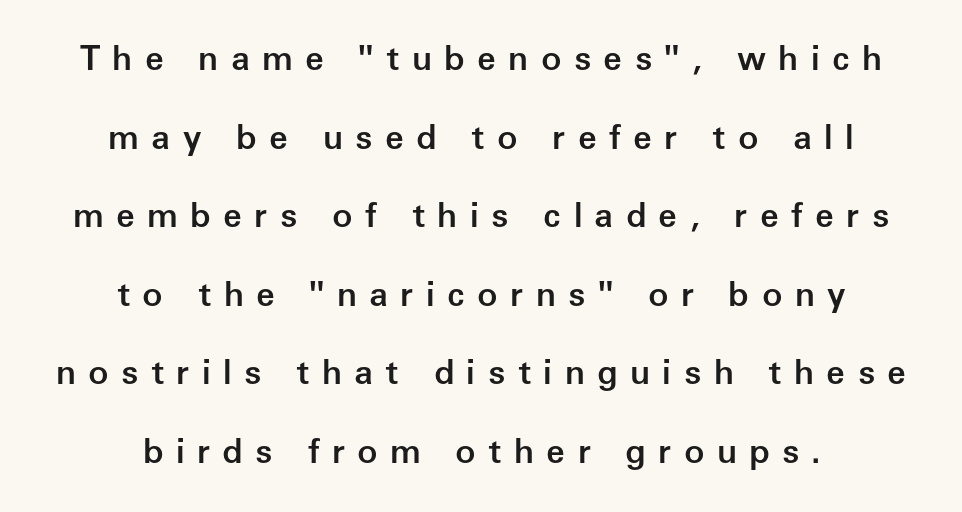
{"serif": "no", "italic": "no", "bold": "semi", "weight": "semibold", "width": "normal", "stroke_contrast": "low", "x_height": "medium", "monospaced": "no", "underline": "no", "align": "center", "line_spacing": "loose", "line_spacing_ratio": 2.31, "letter_spacing": "wide", "letter_spacing_em": 0.36, "glyph_px": 34}
